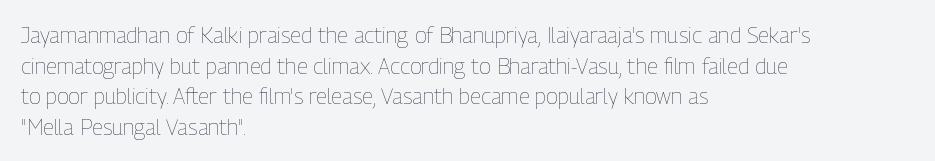
{"italic": "no", "bold": "no", "underline": "no", "align": "left", "line_spacing": "normal", "line_spacing_ratio": 1.39, "letter_spacing": "normal", "letter_spacing_em": 0.0, "glyph_px": 22}
